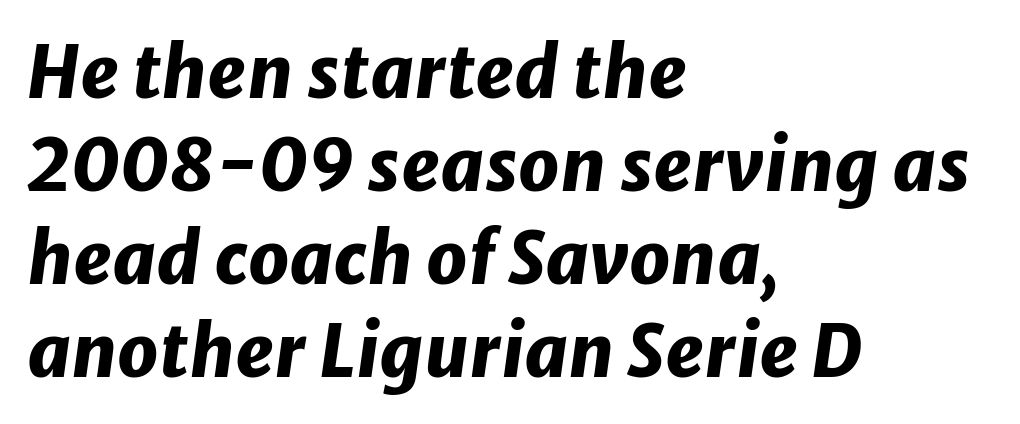
{"italic": "yes", "lean": "right", "slant_degrees": 8, "bold": "yes", "weight": "heavy", "width": "normal", "stroke_contrast": "low", "x_height": "medium", "monospaced": "no", "underline": "no", "align": "left", "line_spacing": "normal", "line_spacing_ratio": 1.29, "letter_spacing": "normal", "letter_spacing_em": 0.0, "glyph_px": 72}
